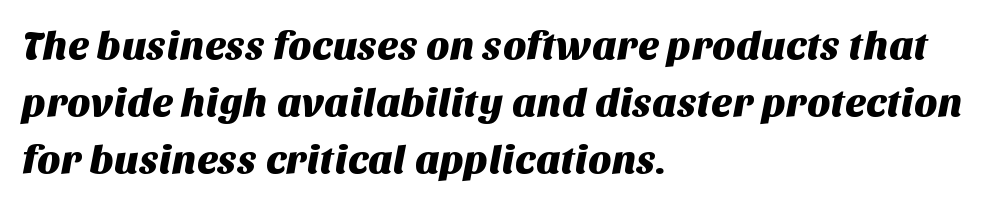
You could call the tracking neutral — neither tight nor loose. The setting favours the left margin, as ordinary paragraphs usually do. The letters advance in unequal steps, a hallmark of proportional type. These lines are composed in type without serifs. Students, observe: this is what conventionally led text looks like.
